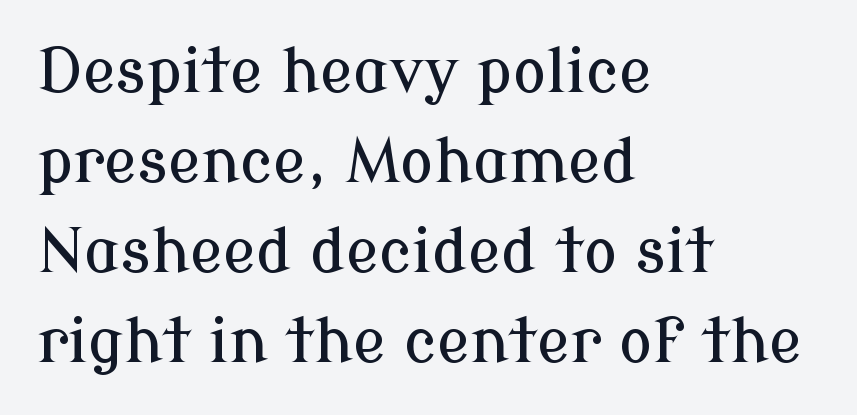
{"serif": "yes", "italic": "no", "width": "normal", "stroke_contrast": "low", "x_height": "medium", "monospaced": "no", "underline": "no", "align": "left", "line_spacing": "normal", "line_spacing_ratio": 1.45, "letter_spacing": "normal", "letter_spacing_em": 0.0, "glyph_px": 62}
